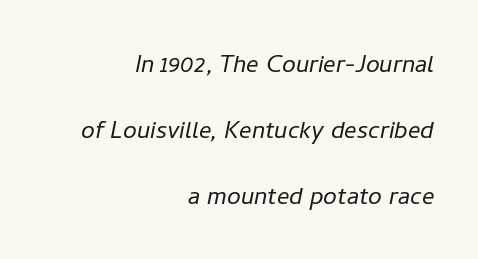
The specimen reads as italic at a glance. Character widths vary here, with narrow letters taking less room than wide ones. These lines keep a tight, regular rhythm from letter to letter. Type without underlining. Compared with typical paragraphs, the rows here are farther apart.
